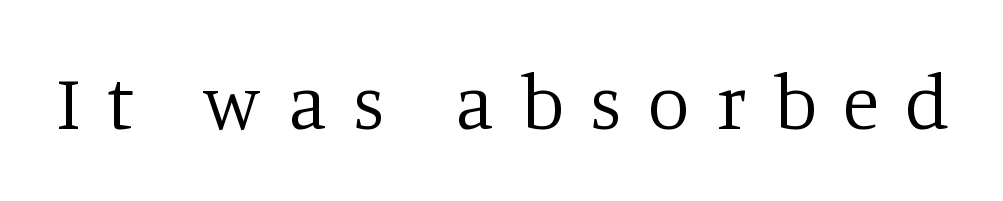
{"serif": "yes", "italic": "no", "bold": "no", "weight": "regular", "width": "normal", "stroke_contrast": "low", "x_height": "large", "monospaced": "no", "underline": "no", "letter_spacing": "wide", "letter_spacing_em": 0.34, "glyph_px": 77}
